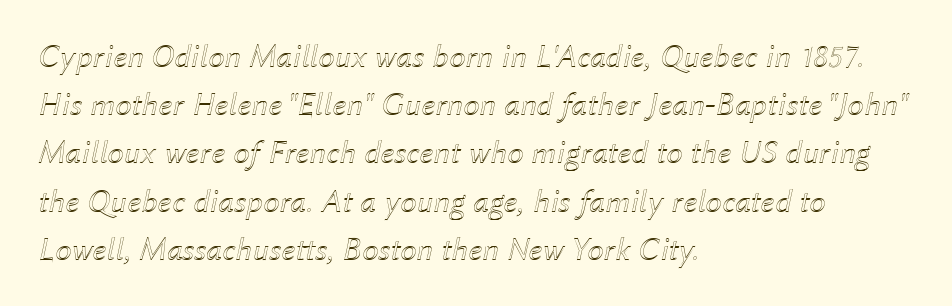
The image shows 33 px text type, italic (leaning right); set left-aligned, normal line spacing (1.46x), normal letter spacing, not underlined; a medium x-height.
